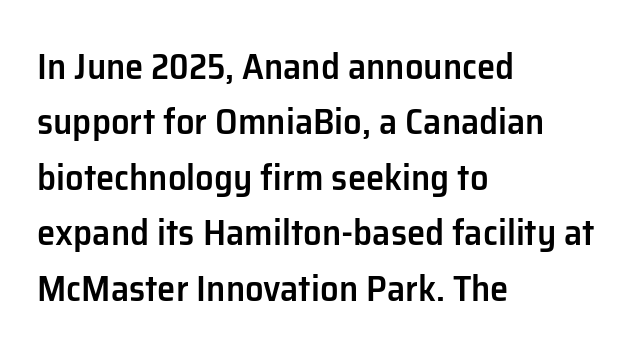
Quick note: underline off. Look at the tracking — it's just the regular setting, nothing added. You could not count columns in this text — the font is proportionally spaced. The strokes are fattened partway — semibold, not bold. The typeface chosen for these lines omits serifs.
